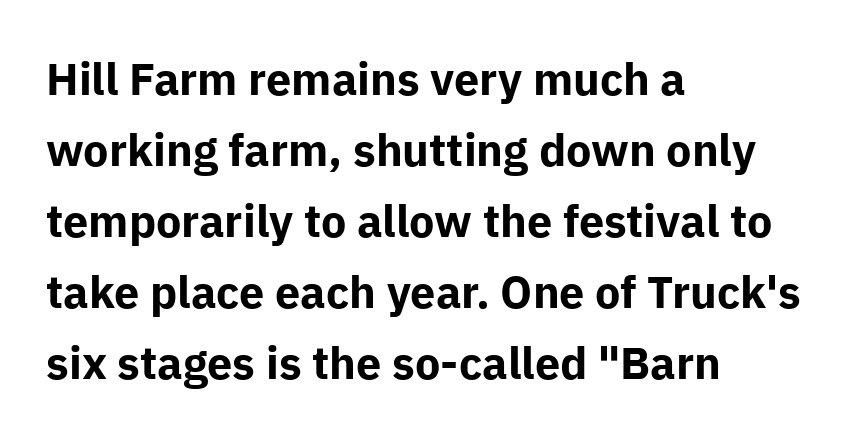
Stroke thickness is high; the sample reads as a true bold. In CSS terms this would be text-align: left. Each letter keeps its own natural width here, so spacing adapts to shape. Observe the ordinary spacing: letters are neighbours, not strangers. The glyphs in this specimen are sans serif.
